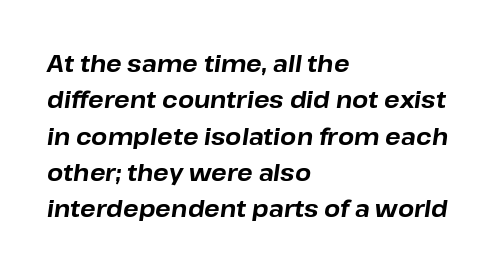
Notice how descenders clear the ascenders below comfortably — that's standard leading. Decoration check: the copy has no underline. Slant detected: the letters are inclined. The text block is weighted toward the left margin, trailing off unevenly rightward.
